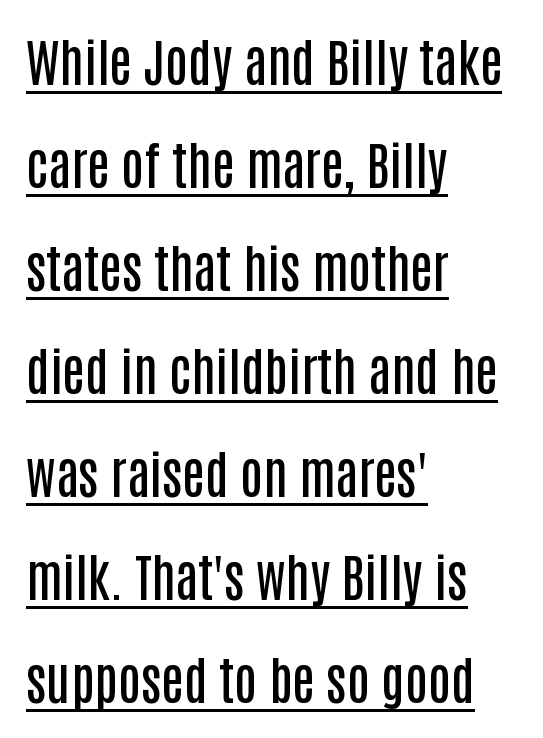
The rendered words wear a rule along their underside. No italicization has been applied; the sample stays upright. This sample uses a sans-serif face. Short note: letters normally spaced. Airy leading. Does the copy run flush right? No — it runs flush left.
